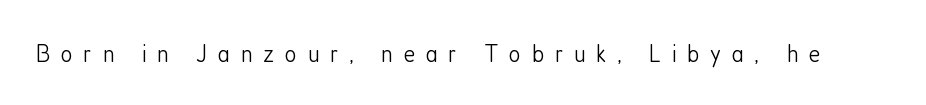
The image shows 26 px text type, upright; set unusually wide letter spacing (+0.41 em), not underlined.
